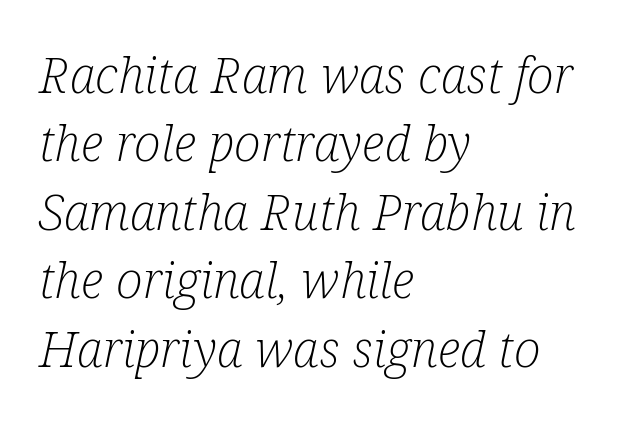
The image shows 50 px light, condensed serif type, italic (leaning right); set left-aligned, normal line spacing (1.37x), normal letter spacing, not underlined; low stroke contrast and a medium x-height.
